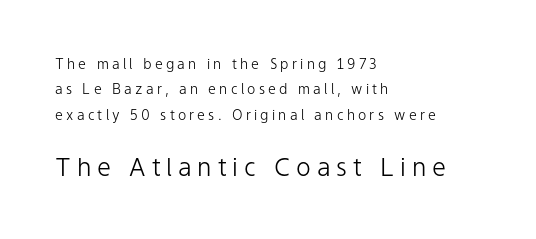
The rendering anchors every line to the left-hand side. Heaviness? Minimal to ordinary, like unemphasized prose. Two sizes are in play, and the larger belongs to the second block. This is roman type, the default non-slanted kind. A bare baseline throughout the passage.
